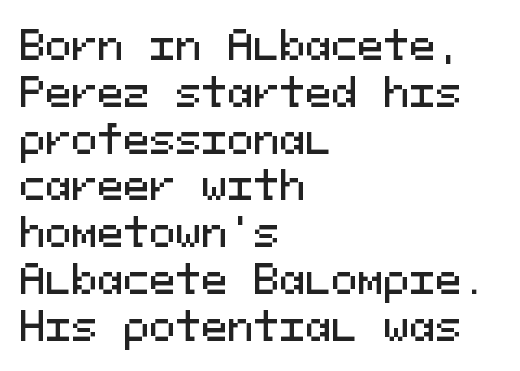
Observe the absence of serifs on each vertical stroke in this sample. Rendered with straight, roman letterforms. Look at the tracking — it's just the regular setting, nothing added. The area under the type is left untouched.
